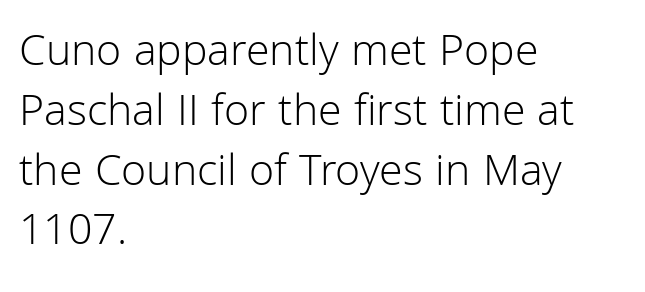
{"serif": "no", "italic": "no", "bold": "no", "weight": "light", "width": "normal", "stroke_contrast": "low", "x_height": "medium", "monospaced": "no", "underline": "no", "align": "left", "line_spacing": "normal", "line_spacing_ratio": 1.3, "letter_spacing": "normal", "letter_spacing_em": 0.0, "glyph_px": 46}
